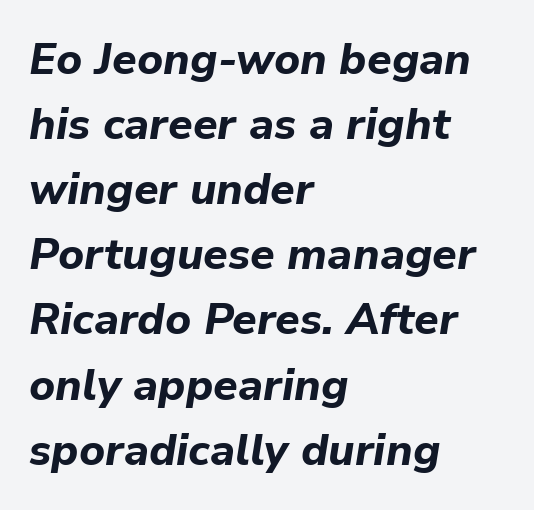
The image shows 44 px bold type, italic (leaning right); set left-aligned, normal line spacing (1.48x), normal letter spacing, not underlined; low stroke contrast and a medium x-height.
